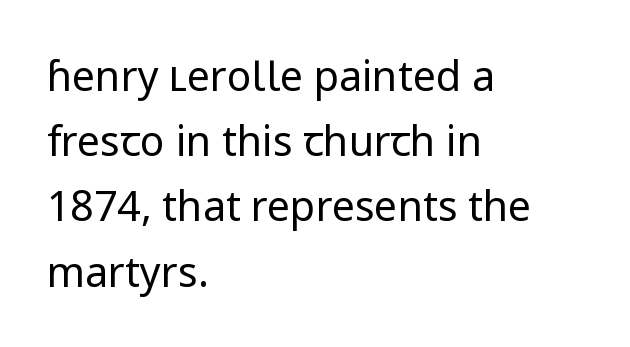
Q: Is the text bold? A: No.
Q: Is the text italic (slanted)? A: No, it is upright.
Q: Is the typeface a serif or a sans-serif typeface? A: Sans-serif.
Q: Is the text underlined? A: No.
Q: How is the paragraph aligned? A: Left-aligned.
Q: Is the spacing between letters normal or unusually wide? A: Normal.
Q: Is the spacing between lines tight, normal or loose? A: Normal.
Q: Width (condensed, normal, or wide)? A: Normal.
Q: Stroke contrast? A: Low.
Q: x-height? A: Medium.
Q: Monospaced? A: No.
